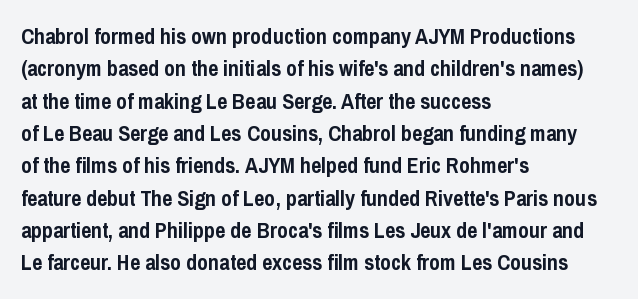
{"italic": "no", "bold": "yes", "underline": "no", "align": "left", "line_spacing": "normal", "line_spacing_ratio": 1.47, "letter_spacing": "normal", "letter_spacing_em": 0.0, "glyph_px": 22}
